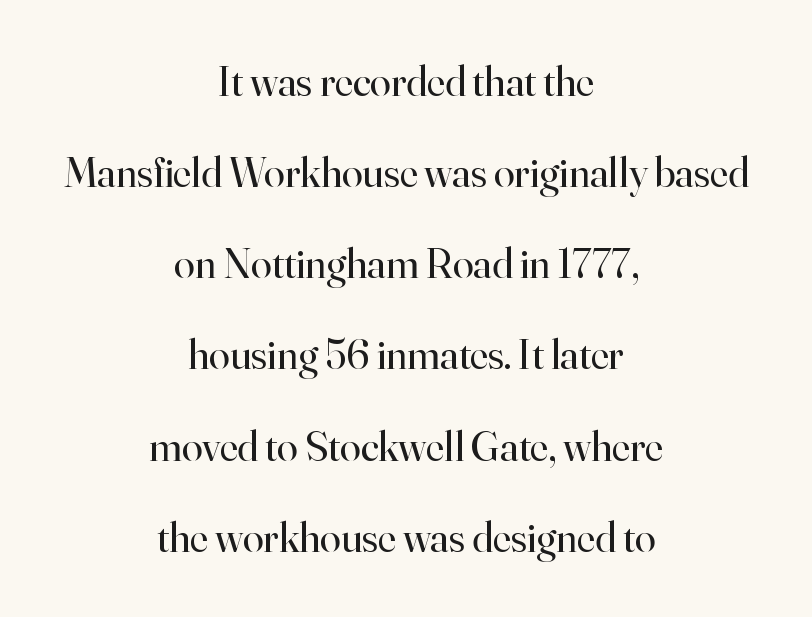
Q: Is the text bold? A: No.
Q: Is the text italic (slanted)? A: No, it is upright.
Q: Is the typeface a serif or a sans-serif typeface? A: Serif.
Q: Is the text underlined? A: No.
Q: How is the paragraph aligned? A: Centered.
Q: Is the spacing between letters normal or unusually wide? A: Normal.
Q: Is the spacing between lines tight, normal or loose? A: Loose.
Q: Width (condensed, normal, or wide)? A: Normal.
Q: Stroke contrast? A: High.
Q: x-height? A: Small.
Q: Monospaced? A: No.
